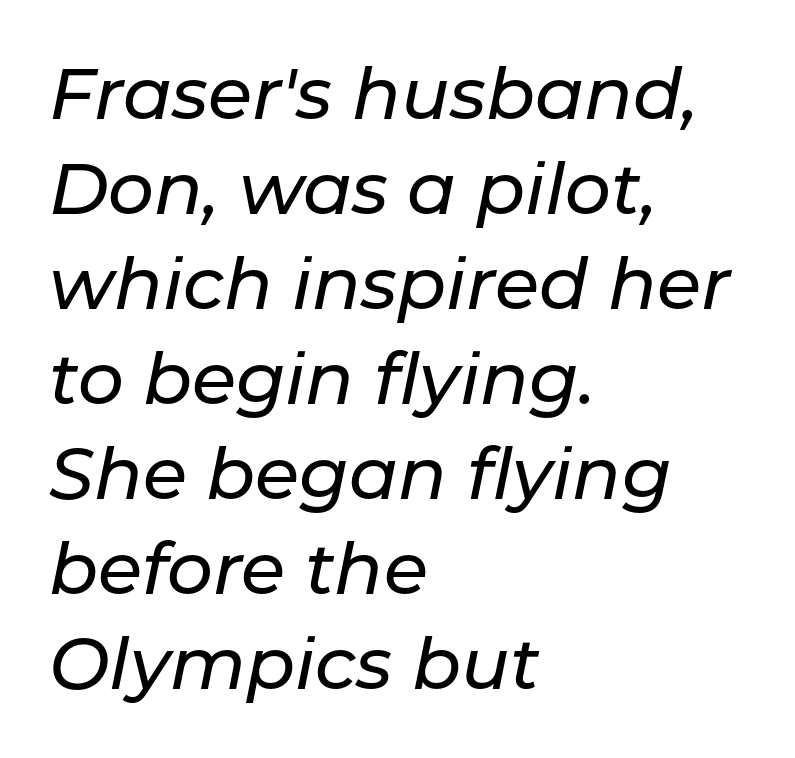
The image shows 72 px text type, italic (leaning right); set left-aligned, normal line spacing (1.32x), normal letter spacing, not underlined; low stroke contrast and a medium x-height.
